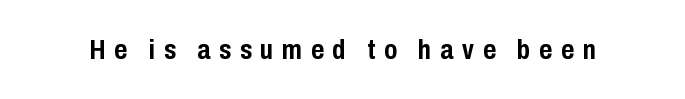
These lines were composed using upright roman letters. Stroke terminals: plain, sans-serif. A full-strength bold gives these letters their thick strokes. The tracking reads as deliberately expanded to a designer's eye.
